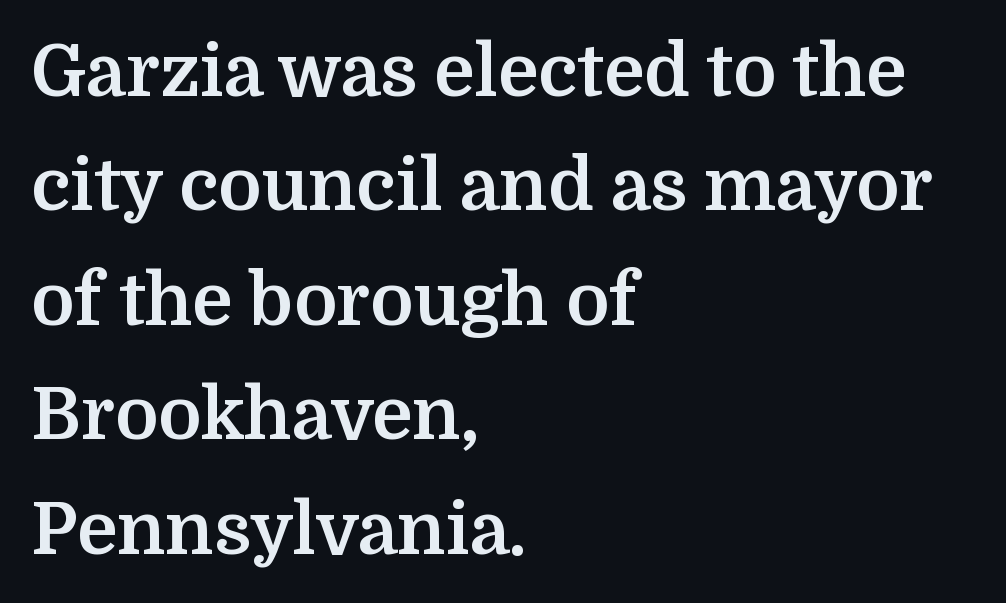
{"serif": "yes", "italic": "no", "bold": "yes", "weight": "bold", "width": "normal", "stroke_contrast": "medium", "x_height": "medium", "monospaced": "no", "underline": "no", "align": "left", "line_spacing": "normal", "line_spacing_ratio": 1.59, "letter_spacing": "normal", "letter_spacing_em": 0.0, "glyph_px": 72}
